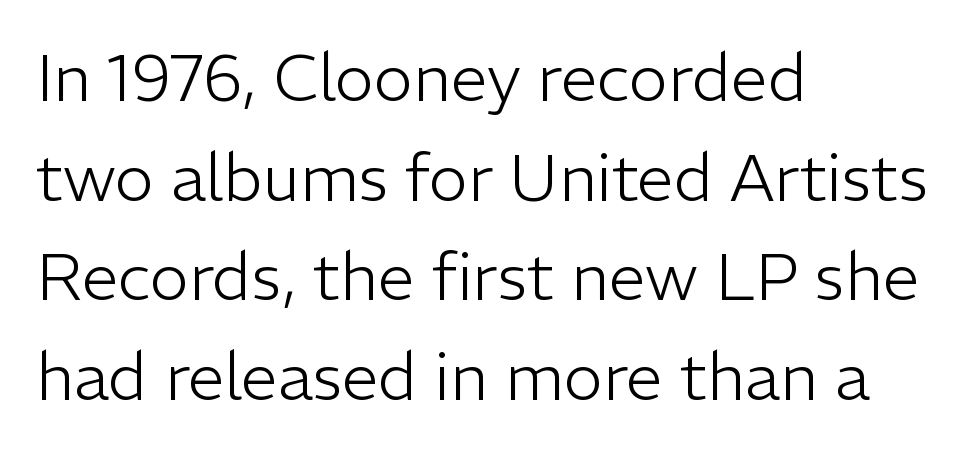
{"serif": "no", "italic": "no", "bold": "no", "weight": "light", "width": "normal", "stroke_contrast": "low", "x_height": "medium", "monospaced": "no", "underline": "no", "align": "left", "line_spacing": "normal", "line_spacing_ratio": 1.51, "letter_spacing": "normal", "letter_spacing_em": 0.0, "glyph_px": 66}
